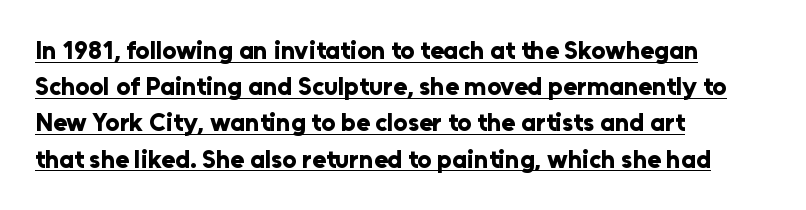
{"italic": "no", "bold": "yes", "underline": "yes", "align": "left", "line_spacing": "normal", "line_spacing_ratio": 1.45, "letter_spacing": "normal", "letter_spacing_em": 0.0, "glyph_px": 25}
